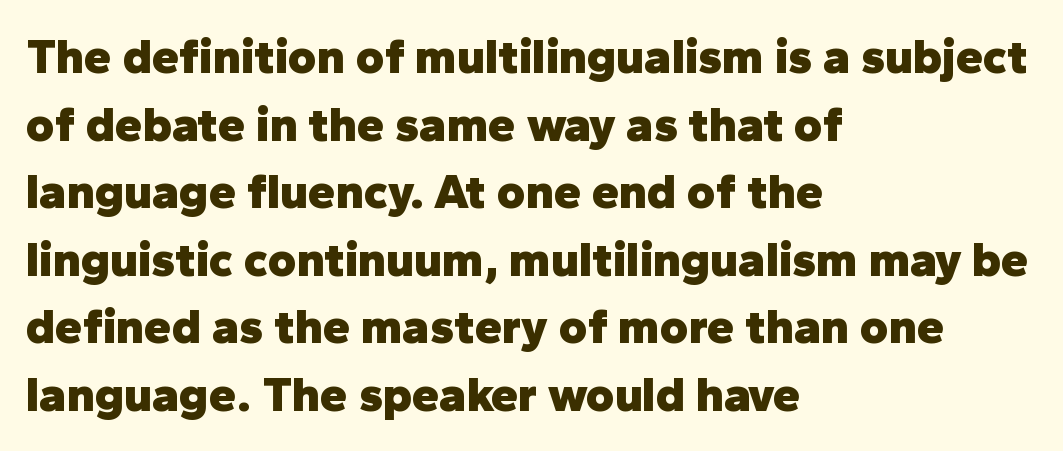
Q: Is the text bold? A: Yes.
Q: Is the text italic (slanted)? A: No, it is upright.
Q: Is the typeface a serif or a sans-serif typeface? A: Sans-serif.
Q: Is the text underlined? A: No.
Q: How is the paragraph aligned? A: Left-aligned.
Q: Is the spacing between letters normal or unusually wide? A: Normal.
Q: Is the spacing between lines tight, normal or loose? A: Normal.
Q: Width (condensed, normal, or wide)? A: Normal.
Q: Stroke contrast? A: Low.
Q: x-height? A: Medium.
Q: Monospaced? A: No.
